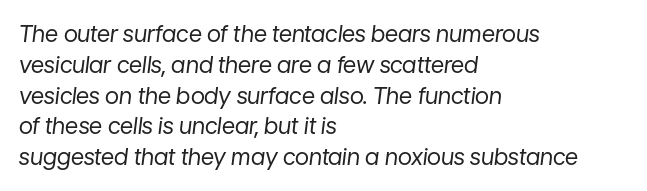
All the whitespace from short lines collects on the right. Clear beneath every line of the passage. Rows of type keep a routine distance in the vertical direction. The characters are drawn with everyday or finer stroke widths. The rendering applies a slant to the glyphs.
